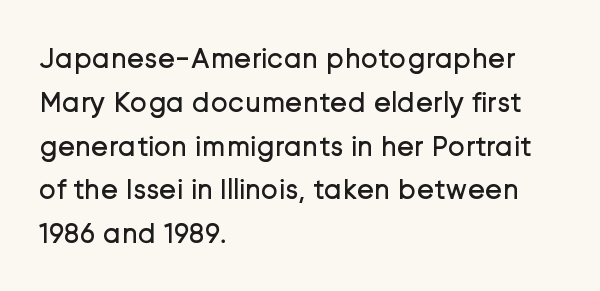
{"serif": "no", "italic": "no", "bold": "no", "weight": "regular", "width": "normal", "stroke_contrast": "low", "x_height": "medium", "monospaced": "no", "underline": "no", "align": "left", "line_spacing": "normal", "line_spacing_ratio": 1.51, "letter_spacing": "normal", "letter_spacing_em": 0.0, "glyph_px": 29}
